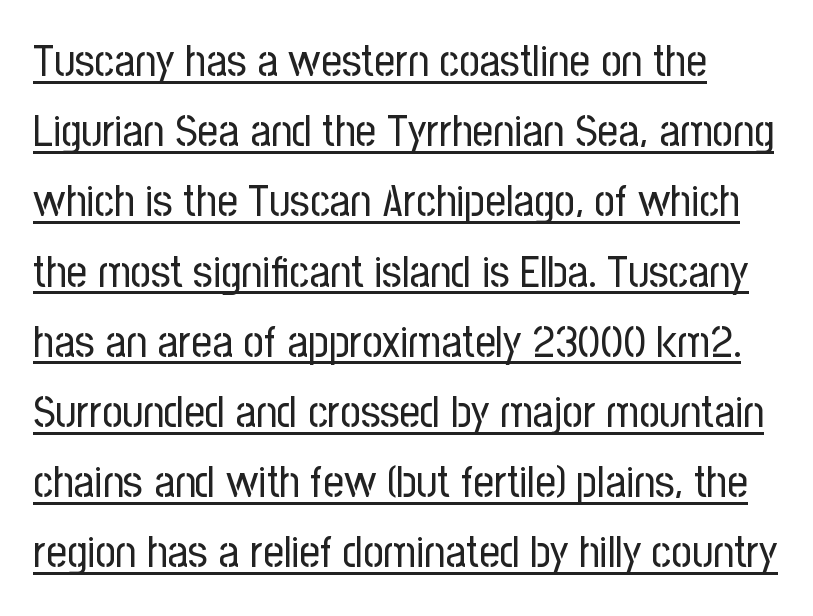
{"serif": "no", "italic": "no", "bold": "no", "weight": "regular", "width": "condensed", "stroke_contrast": "low", "x_height": "medium", "monospaced": "no", "underline": "yes", "line_spacing": "normal", "line_spacing_ratio": 1.56, "letter_spacing": "normal", "letter_spacing_em": 0.0, "glyph_px": 45}
